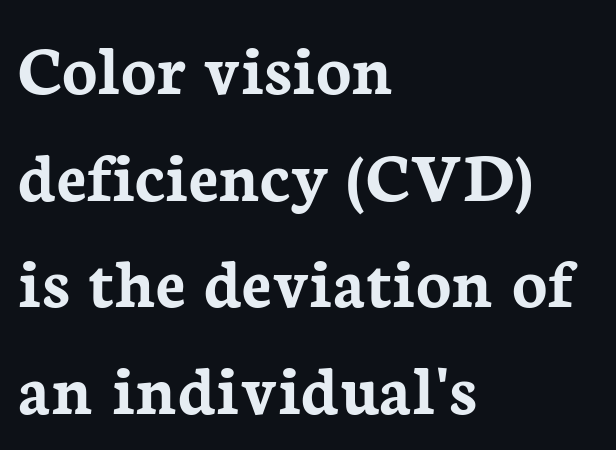
{"serif": "yes", "italic": "no", "bold": "yes", "weight": "semibold", "width": "normal", "stroke_contrast": "low", "x_height": "medium", "monospaced": "no", "underline": "no", "align": "left", "line_spacing": "normal", "line_spacing_ratio": 1.46, "letter_spacing": "normal", "letter_spacing_em": 0.0, "glyph_px": 73}
